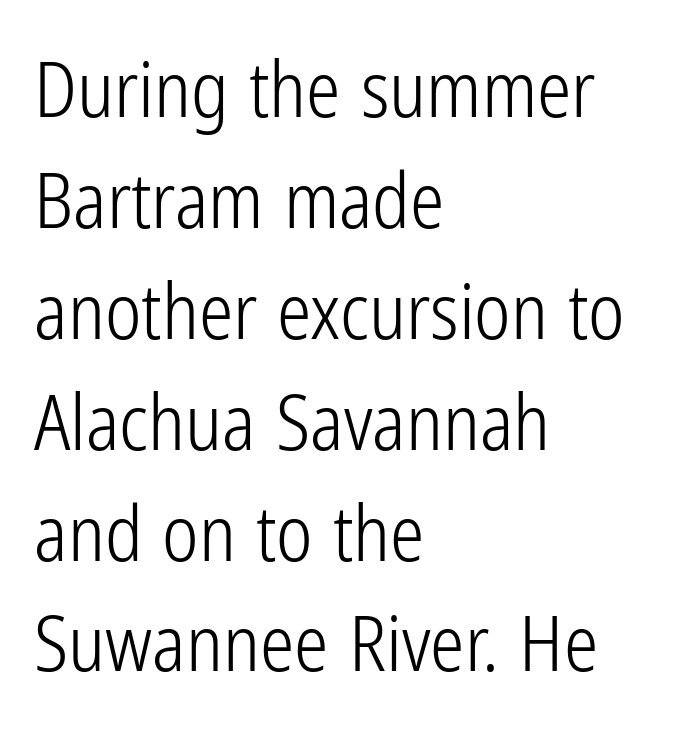
Q: Is the text bold? A: No.
Q: Is the text italic (slanted)? A: No, it is upright.
Q: Is the typeface a serif or a sans-serif typeface? A: Sans-serif.
Q: Is the text underlined? A: No.
Q: How is the paragraph aligned? A: Left-aligned.
Q: Is the spacing between letters normal or unusually wide? A: Normal.
Q: Is the spacing between lines tight, normal or loose? A: Normal.
Q: Width (condensed, normal, or wide)? A: Condensed.
Q: Stroke contrast? A: Low.
Q: x-height? A: Medium.
Q: Monospaced? A: No.
